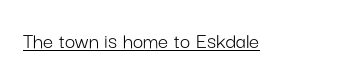
Students, observe the line beneath the letters — that is underlining. You can tell it's not italic because the verticals are truly vertical. Stems here are at most as thick as an everyday book face. Between one letter and the next there's only the usual sliver of space.
